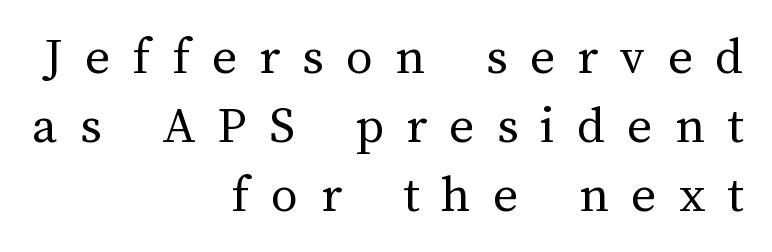
Q: Is the text bold? A: No.
Q: Is the text italic (slanted)? A: No, it is upright.
Q: Is the text underlined? A: No.
Q: How is the paragraph aligned? A: Right-aligned.
Q: Is the spacing between letters normal or unusually wide? A: Unusually wide.
Q: Is the spacing between lines tight, normal or loose? A: Normal.
Q: Width (condensed, normal, or wide)? A: Normal.
Q: Stroke contrast? A: Medium.
Q: x-height? A: Medium.
Q: Monospaced? A: No.
